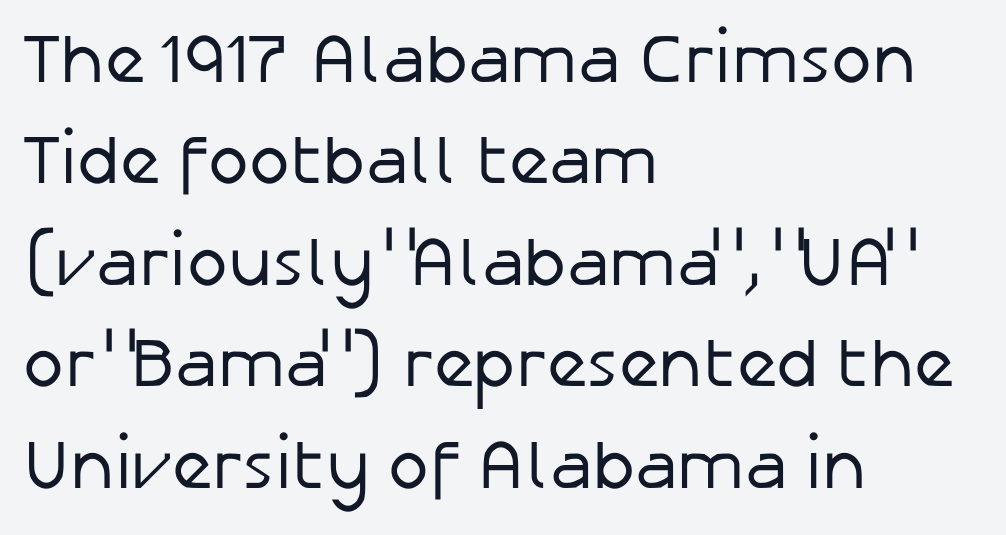
{"serif": "no", "italic": "no", "bold": "no", "weight": "regular", "width": "normal", "stroke_contrast": "low", "x_height": "medium", "monospaced": "no", "underline": "no", "align": "left", "line_spacing": "normal", "line_spacing_ratio": 1.47, "letter_spacing": "normal", "letter_spacing_em": 0.0, "glyph_px": 69}
